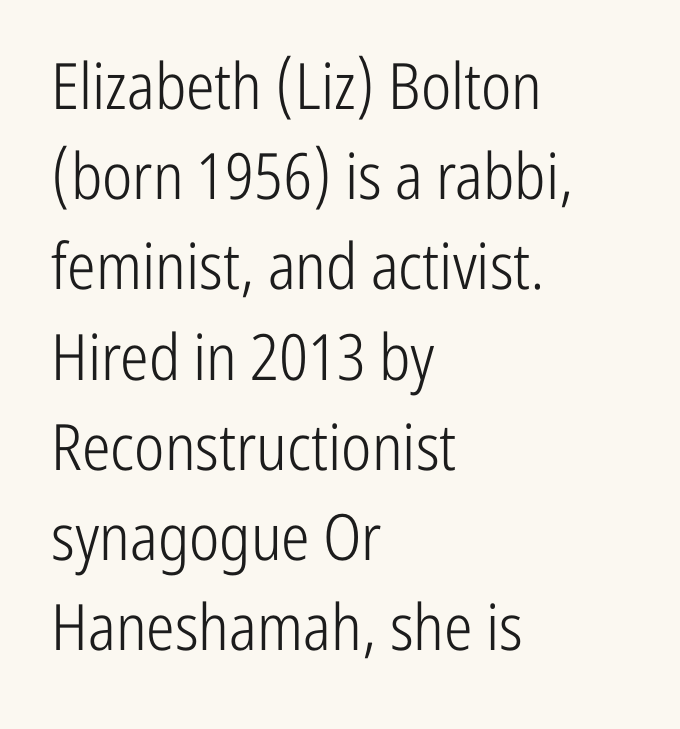
Q: Is the text bold? A: No.
Q: Is the text italic (slanted)? A: No, it is upright.
Q: Is the typeface a serif or a sans-serif typeface? A: Sans-serif.
Q: Is the text underlined? A: No.
Q: How is the paragraph aligned? A: Left-aligned.
Q: Is the spacing between letters normal or unusually wide? A: Normal.
Q: Is the spacing between lines tight, normal or loose? A: Normal.
Q: Width (condensed, normal, or wide)? A: Condensed.
Q: Stroke contrast? A: Low.
Q: x-height? A: Medium.
Q: Monospaced? A: No.
